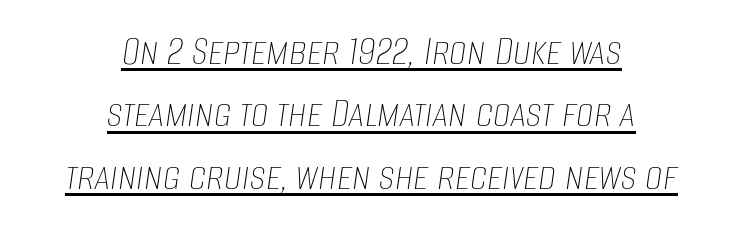
Letters have the restrained weight of plain body copy at most. Observe the lean: these are italic letterforms. In CSS terms this would be text-align: center. Vertical spacing — default. What stands out about the letter spacing? Nothing — it is the standard amount.
